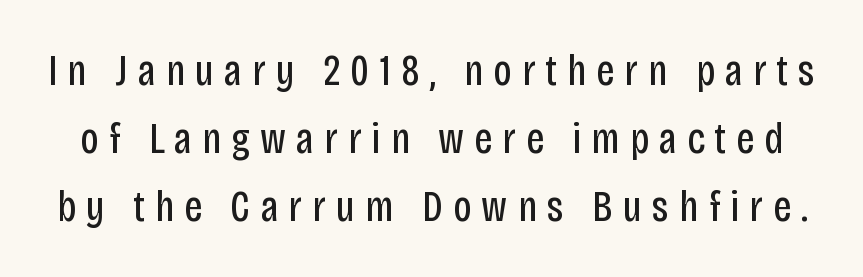
Q: Is the text bold? A: No.
Q: Is the text italic (slanted)? A: No, it is upright.
Q: Is the typeface a serif or a sans-serif typeface? A: Sans-serif.
Q: Is the text underlined? A: No.
Q: Is the spacing between letters normal or unusually wide? A: Unusually wide.
Q: Is the spacing between lines tight, normal or loose? A: Normal.
Q: Width (condensed, normal, or wide)? A: Condensed.
Q: Stroke contrast? A: Low.
Q: x-height? A: Large.
Q: Monospaced? A: No.
